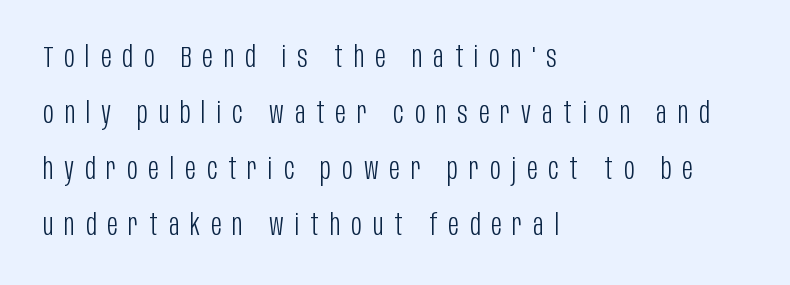
{"serif": "no", "italic": "no", "bold": "no", "weight": "light", "width": "condensed", "stroke_contrast": "low", "x_height": "large", "monospaced": "no", "underline": "no", "align": "left", "line_spacing": "loose", "line_spacing_ratio": 1.93, "letter_spacing": "wide", "letter_spacing_em": 0.38, "glyph_px": 29}
